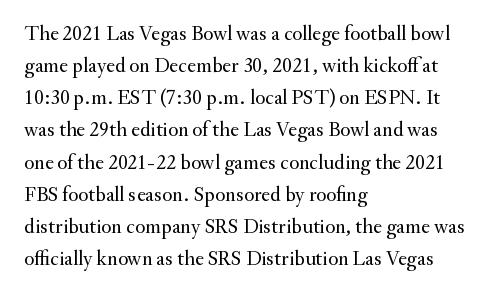
{"italic": "no", "bold": "no", "underline": "no", "align": "left", "line_spacing": "normal", "line_spacing_ratio": 1.53, "letter_spacing": "normal", "letter_spacing_em": 0.0, "glyph_px": 21}
